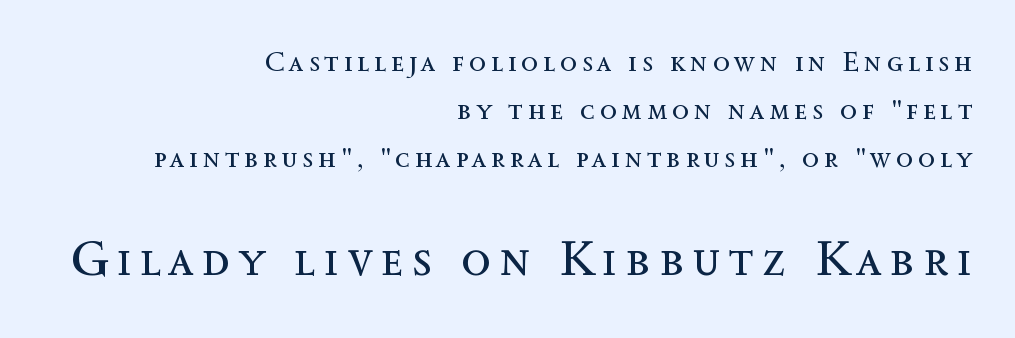
{"italic": "no", "bold": "no", "weight": "regular", "width": "normal", "x_height": "medium", "monospaced": "no", "underline": "no", "align": "right", "line_spacing_ratio": 1.72, "larger_block": "second", "size_ratio": 1.75, "glyph_px": 49}
